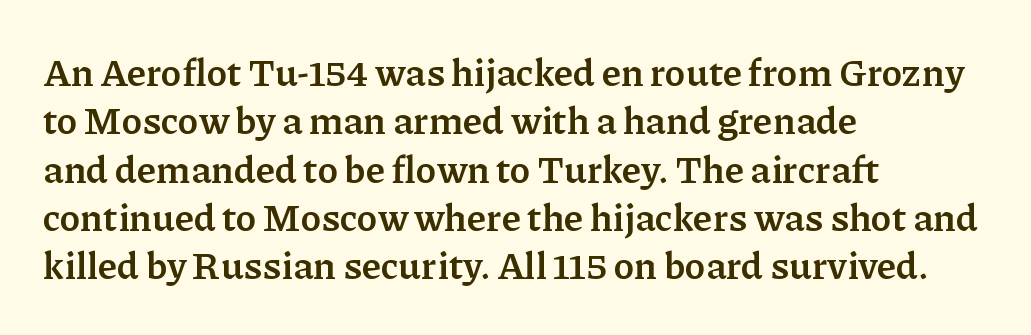
{"serif": "yes", "italic": "no", "bold": "yes", "weight": "semibold", "width": "normal", "stroke_contrast": "low", "x_height": "medium", "monospaced": "no", "underline": "no", "align": "left", "line_spacing": "normal", "line_spacing_ratio": 1.27, "letter_spacing": "normal", "letter_spacing_em": 0.0, "glyph_px": 38}
